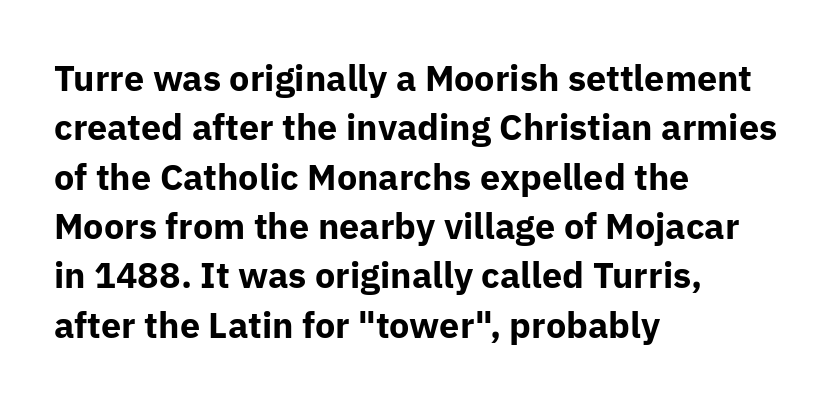
Vertical strokes here are truly vertical. Stroke thickness is high; the sample reads as a true bold. The typesetter chose a ragged-right arrangement here. Stroke terminals: plain, sans-serif.
